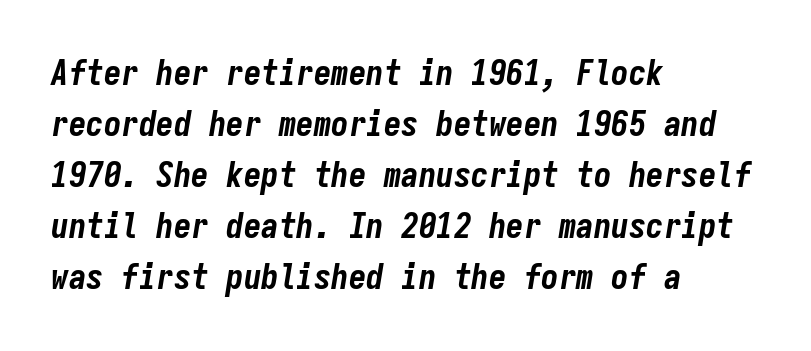
{"italic": "yes", "lean": "right", "slant_degrees": 9, "bold": "yes", "weight": "bold", "width": "condensed", "stroke_contrast": "low", "x_height": "medium", "monospaced": "yes", "underline": "no", "align": "left", "line_spacing": "normal", "line_spacing_ratio": 1.46, "letter_spacing": "normal", "letter_spacing_em": 0.0, "glyph_px": 35}
